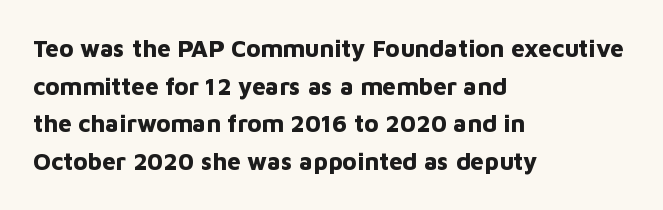
Heavy, bold letterforms. Quick note: underline off. The space between consecutive lines is moderate. This is roman type, the default non-slanted kind. The compositor pushed each line to the left boundary.
